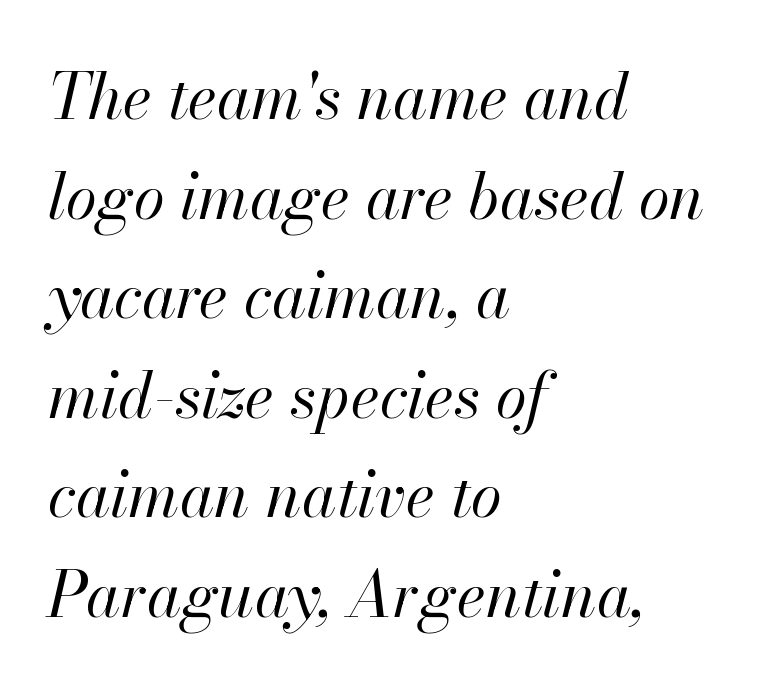
Q: Is the text bold? A: No.
Q: Is the text italic (slanted)? A: Yes, it leans right by about 13 degrees.
Q: Is the text underlined? A: No.
Q: How is the paragraph aligned? A: Left-aligned.
Q: Is the spacing between letters normal or unusually wide? A: Normal.
Q: Is the spacing between lines tight, normal or loose? A: Normal.
Q: Width (condensed, normal, or wide)? A: Normal.
Q: Stroke contrast? A: High.
Q: x-height? A: Small.
Q: Monospaced? A: No.
